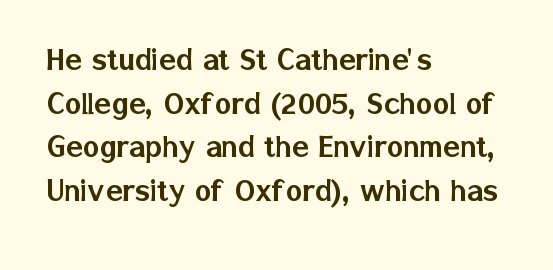
{"serif": "no", "italic": "no", "width": "normal", "stroke_contrast": "low", "x_height": "medium", "monospaced": "no", "underline": "no", "align": "left", "line_spacing": "normal", "line_spacing_ratio": 1.25, "letter_spacing": "normal", "letter_spacing_em": 0.0, "glyph_px": 35}
